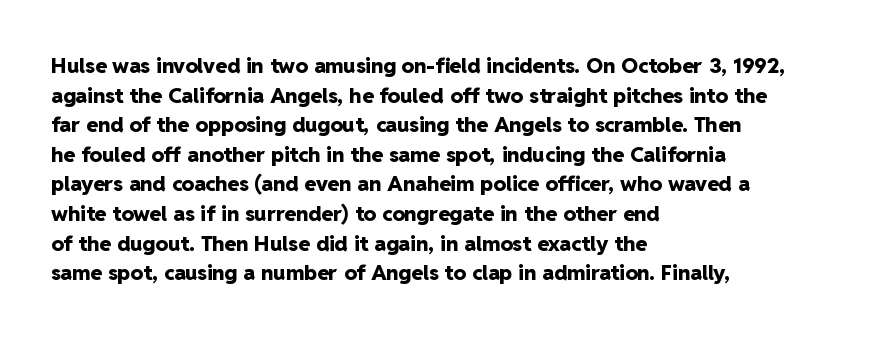
The image shows 21 px bold type, upright; set left-aligned, normal line spacing (1.41x), normal letter spacing, not underlined.
